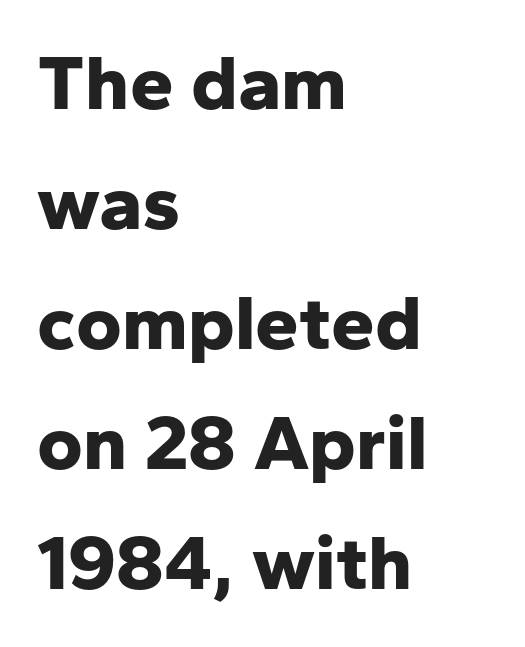
The image shows 78 px bold sans-serif type, upright; set left-aligned, normal line spacing (1.54x), normal letter spacing, not underlined; low stroke contrast and a medium x-height.
